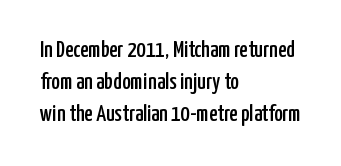
Q: Is the text italic (slanted)? A: No, it is upright.
Q: Is the text underlined? A: No.
Q: How is the paragraph aligned? A: Left-aligned.
Q: Is the spacing between letters normal or unusually wide? A: Normal.
Q: Is the spacing between lines tight, normal or loose? A: Normal.
